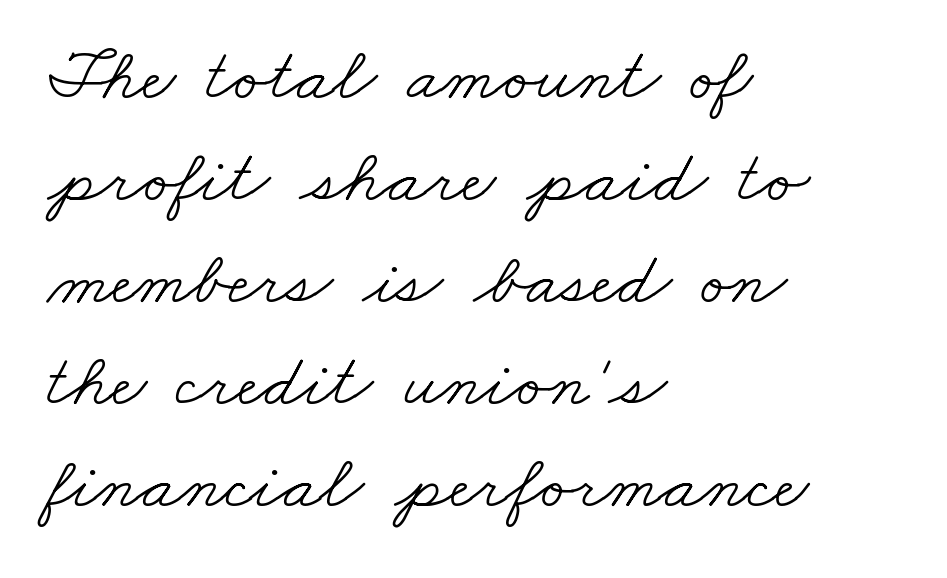
Ink coverage per letter is moderate at most. Vertically, the passage feels balanced, rows spaced as you'd expect. The type family on display is of the serif kind. Underlining? Definitely not there.
